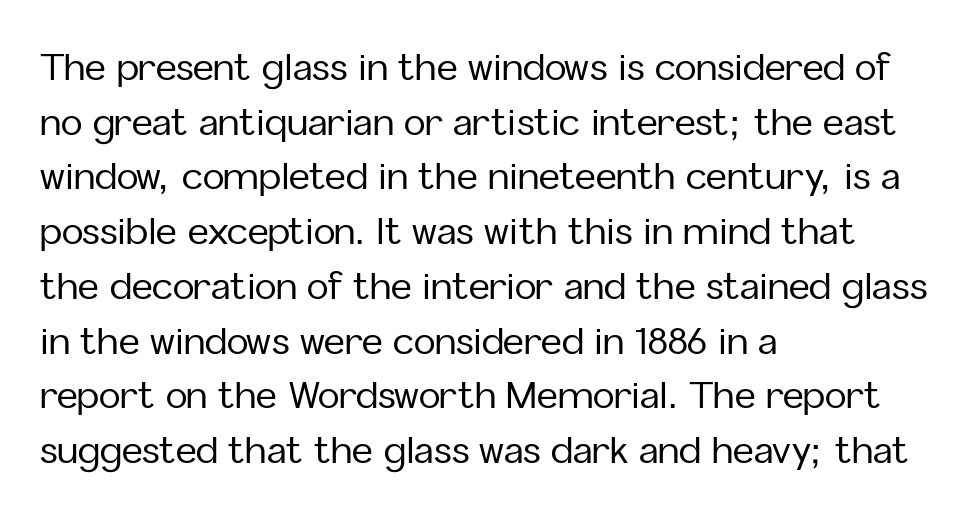
Which margin do the lines hug? The left one — the right edge is uneven. Observe the ordinary spacing: letters are neighbours, not strangers. Each new line begins a customary step beneath the previous one. Just letters on the line, the space beneath them empty. Do the characters align in a grid? No, the font is proportional. The face used here is a sans, in the tradition of grotesques and geometrics.
